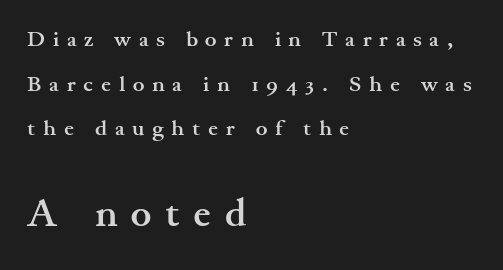
Q: Is the text bold? A: Yes.
Q: Is the text italic (slanted)? A: No, it is upright.
Q: Is the typeface a serif or a sans-serif typeface? A: Serif.
Q: Is the text underlined? A: No.
Q: How is the paragraph aligned? A: Left-aligned.
Q: Is the spacing between letters normal or unusually wide? A: Unusually wide.
Q: Is the spacing between lines tight, normal or loose? A: Loose.
Q: Which block of text is set in a larger size, the first (top) or the second (bottom)? A: The second (bottom) one.
Q: Width (condensed, normal, or wide)? A: Wide.
Q: Stroke contrast? A: Medium.
Q: x-height? A: Small.
Q: Monospaced? A: No.
